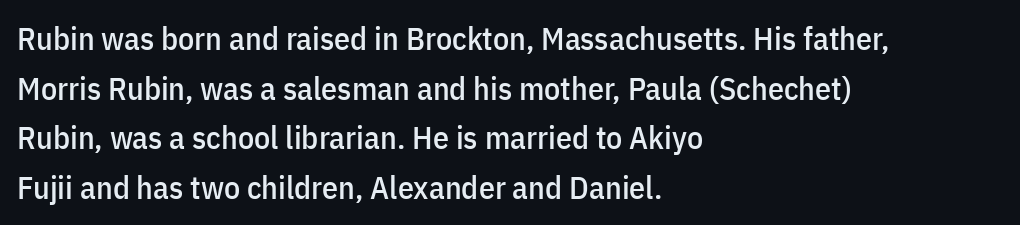
The letters stand straight up with perfectly vertical stems. A student would call this left alignment; a typographer would say flush left, rag right. Nobody drew a line under any word here. This sample has the flowing, uneven cadence of proportional lettering.
